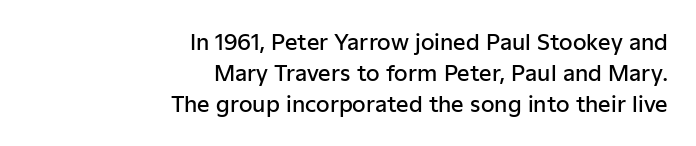
Q: Is the text bold? A: Semi-bold.
Q: Is the text italic (slanted)? A: No, it is upright.
Q: Is the text underlined? A: No.
Q: How is the paragraph aligned? A: Right-aligned.
Q: Is the spacing between letters normal or unusually wide? A: Normal.
Q: Is the spacing between lines tight, normal or loose? A: Normal.
